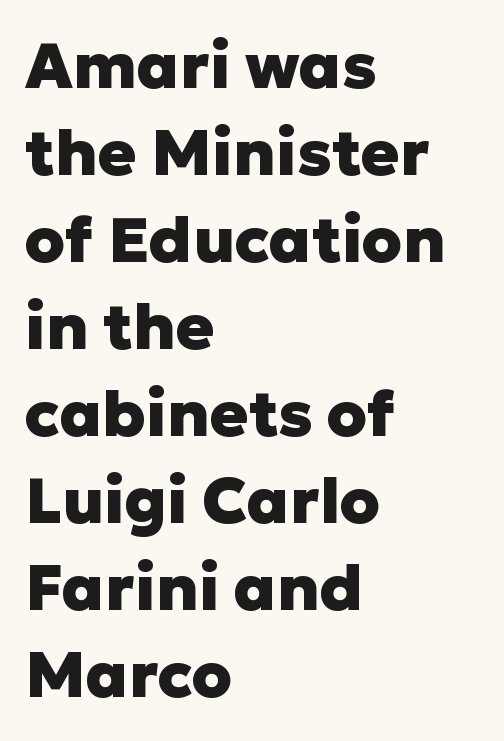
{"serif": "no", "italic": "no", "bold": "yes", "weight": "heavy", "width": "normal", "stroke_contrast": "low", "x_height": "medium", "monospaced": "no", "underline": "no", "align": "left", "line_spacing": "normal", "line_spacing_ratio": 1.36, "letter_spacing": "normal", "letter_spacing_em": 0.0, "glyph_px": 64}
